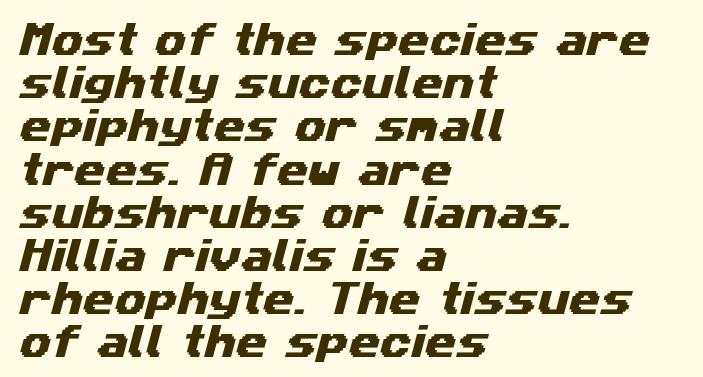
The image shows 36 px wide sans-serif type; set left-aligned, line spacing 1.2x, normal letter spacing, not underlined; medium stroke contrast and a medium x-height.
